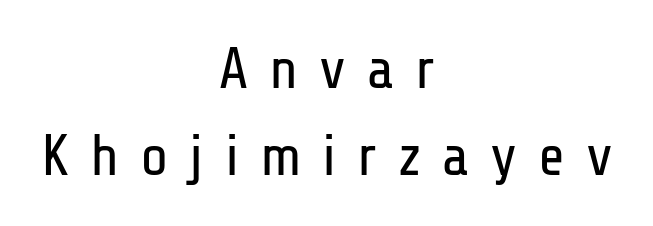
Note the varied advance widths — an 'i' is clearly narrower than an 'm'. This rendering widens character spacing well past its baseline value. The letters look calm and open, with moderate or lighter stems. A roman cut, with each character standing at attention. Both edges are ragged and mirror each other, which tells us the setting is centered. Compared with typical paragraphs, the rows here are spaced about the same.
